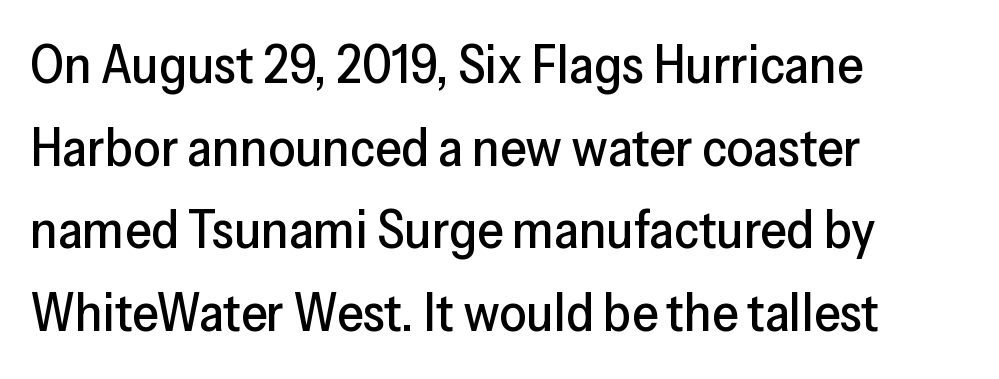
The image shows 53 px sans-serif type, upright; set left-aligned, normal line spacing (1.56x), normal letter spacing, not underlined; low stroke contrast and a medium x-height.
